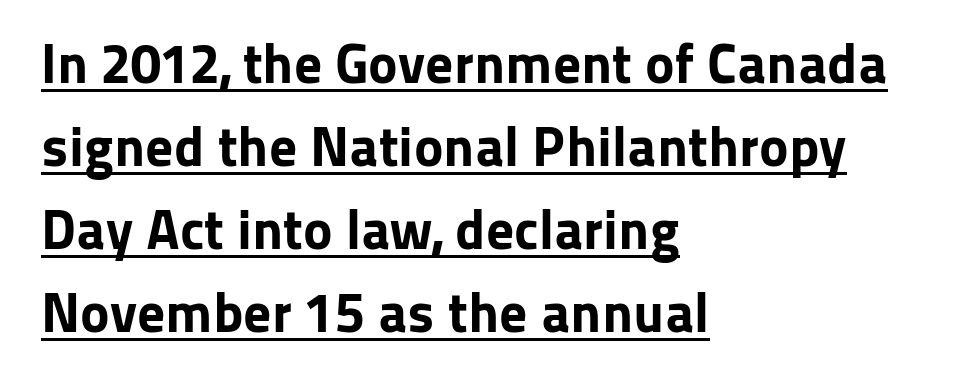
Q: Is the text bold? A: Yes.
Q: Is the text italic (slanted)? A: No, it is upright.
Q: Is the typeface a serif or a sans-serif typeface? A: Sans-serif.
Q: Is the text underlined? A: Yes.
Q: How is the paragraph aligned? A: Left-aligned.
Q: Is the spacing between letters normal or unusually wide? A: Normal.
Q: Is the spacing between lines tight, normal or loose? A: Normal.
Q: Width (condensed, normal, or wide)? A: Normal.
Q: Stroke contrast? A: Low.
Q: x-height? A: Medium.
Q: Monospaced? A: No.
